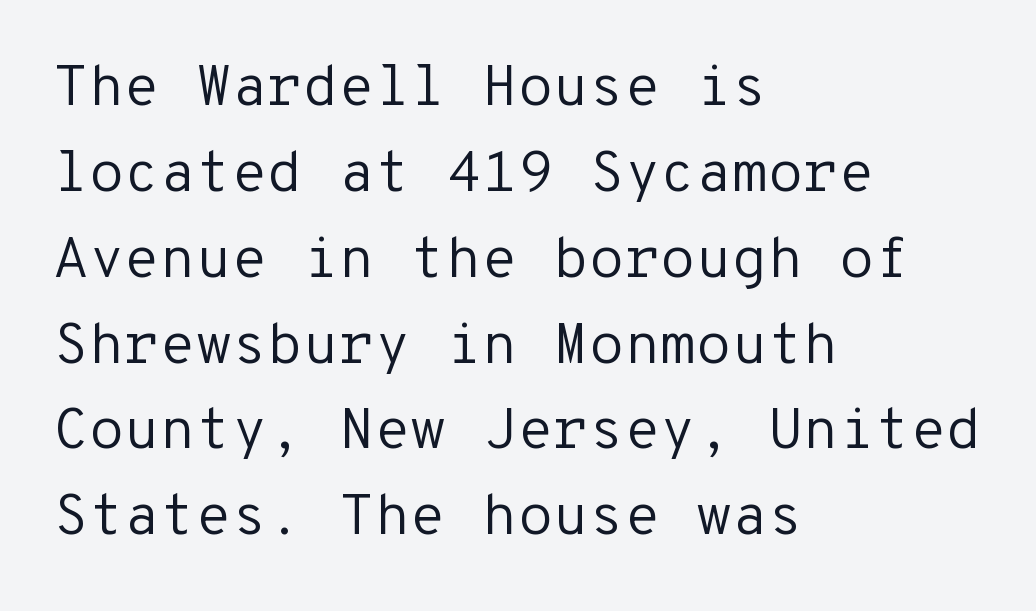
This sample is left-justified, so line endings fall wherever the words run out. Each new line begins a customary step beneath the previous one. No extra tracking has been applied to these lines. The area under the type is left untouched. The letterforms sit at book weight or below. You could count columns in this text — the font is strictly monospaced.
